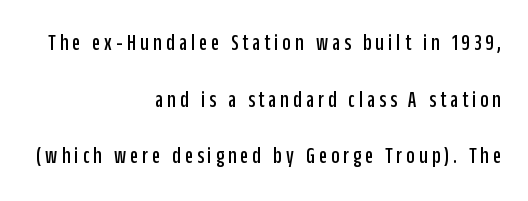
{"italic": "no", "underline": "no", "align": "right", "line_spacing": "loose", "line_spacing_ratio": 2.46, "glyph_px": 23}
